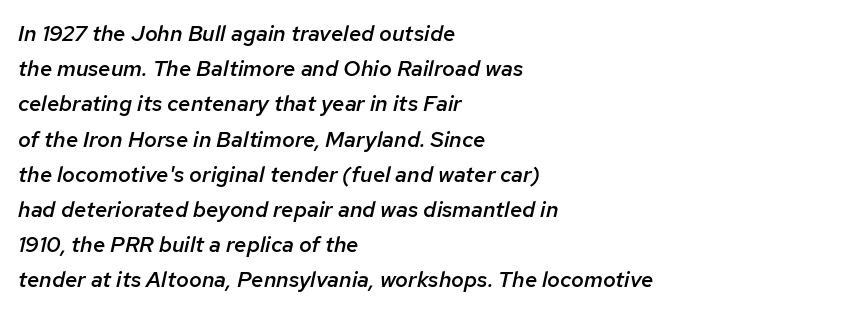
{"italic": "yes", "lean": "right", "slant_degrees": 12, "bold": "semi", "underline": "no", "align": "left", "line_spacing": "normal", "line_spacing_ratio": 1.6, "letter_spacing": "normal", "letter_spacing_em": 0.0, "glyph_px": 22}
